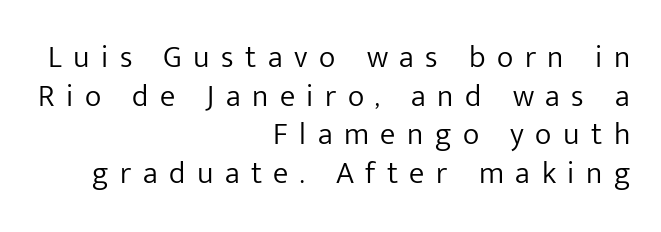
{"serif": "no", "italic": "no", "bold": "no", "weight": "light", "width": "normal", "stroke_contrast": "low", "x_height": "medium", "monospaced": "no", "underline": "no", "align": "right", "line_spacing": "normal", "line_spacing_ratio": 1.25, "letter_spacing": "wide", "letter_spacing_em": 0.37, "glyph_px": 31}
